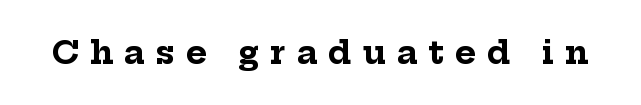
The image shows 32 px bold serif type, upright; set unusually wide letter spacing (+0.34 em), not underlined; low stroke contrast and a medium x-height.
